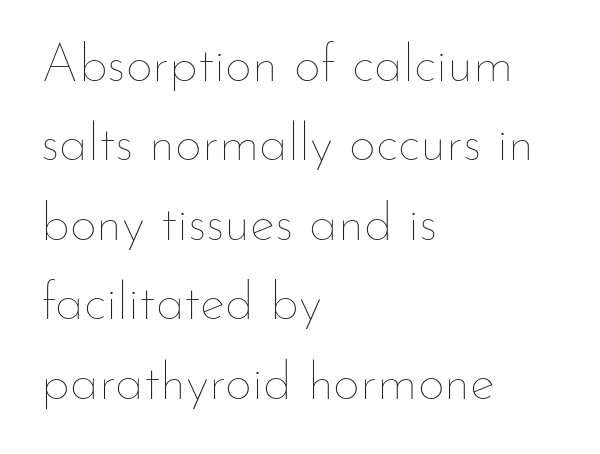
Q: Is the text bold? A: No.
Q: Is the text italic (slanted)? A: No, it is upright.
Q: Is the text underlined? A: No.
Q: How is the paragraph aligned? A: Left-aligned.
Q: Is the spacing between letters normal or unusually wide? A: Normal.
Q: Is the spacing between lines tight, normal or loose? A: Normal.
Q: Width (condensed, normal, or wide)? A: Normal.
Q: Stroke contrast? A: Low.
Q: x-height? A: Small.
Q: Monospaced? A: No.
